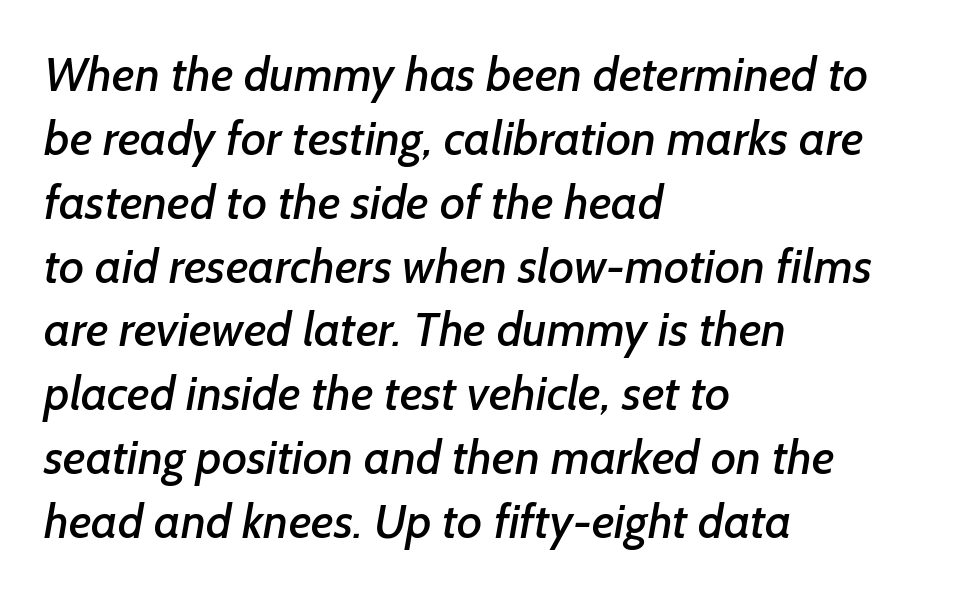
{"serif": "no", "width": "normal", "stroke_contrast": "low", "x_height": "medium", "monospaced": "no", "underline": "no", "align": "left", "line_spacing": "normal", "line_spacing_ratio": 1.33, "letter_spacing": "normal", "letter_spacing_em": 0.0, "glyph_px": 48}
